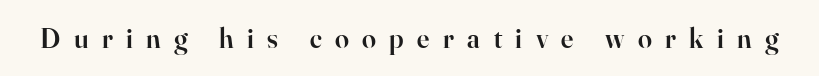
{"serif": "yes", "italic": "no", "bold": "semi", "weight": "semibold", "width": "normal", "stroke_contrast": "high", "x_height": "small", "monospaced": "no", "underline": "no", "letter_spacing": "wide", "letter_spacing_em": 0.48, "glyph_px": 28}
